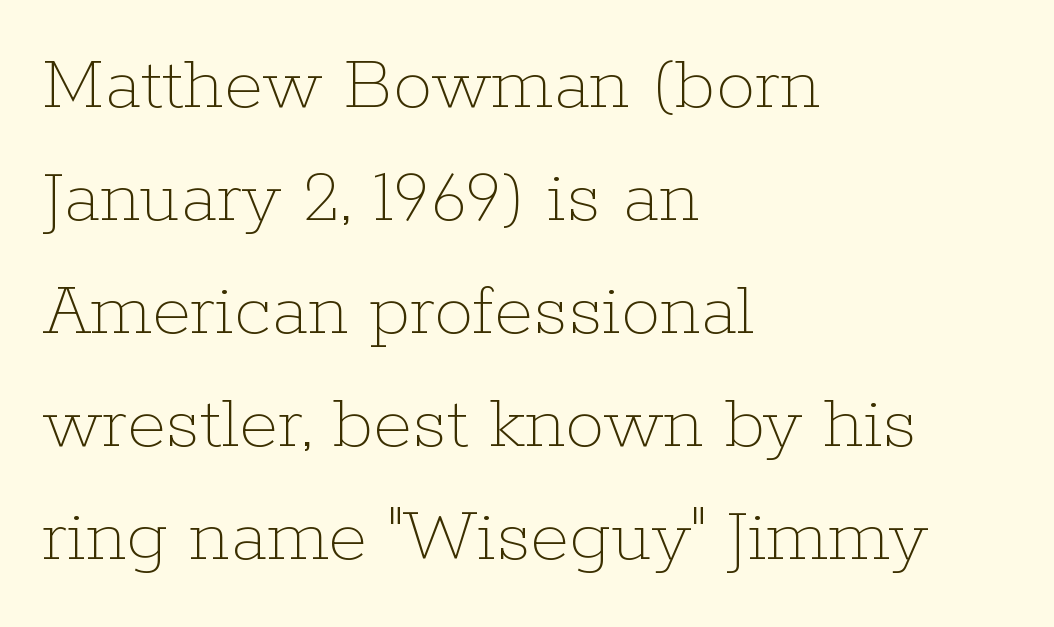
{"italic": "no", "bold": "no", "weight": "thin", "width": "normal", "stroke_contrast": "low", "x_height": "medium", "monospaced": "no", "underline": "no", "align": "left", "line_spacing": "normal", "line_spacing_ratio": 1.43, "letter_spacing": "normal", "letter_spacing_em": 0.0, "glyph_px": 79}
